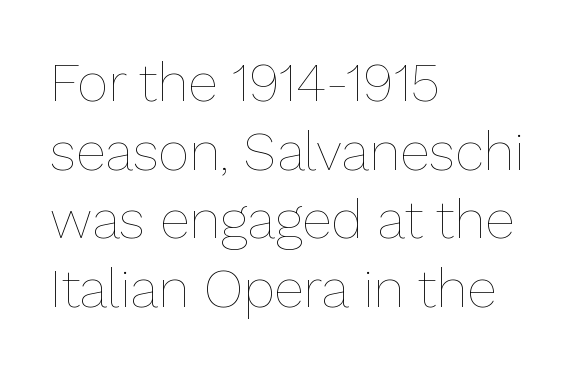
The image shows 54 px thin type, upright; set left-aligned, normal line spacing (1.27x), normal letter spacing, not underlined; low stroke contrast and a medium x-height.
